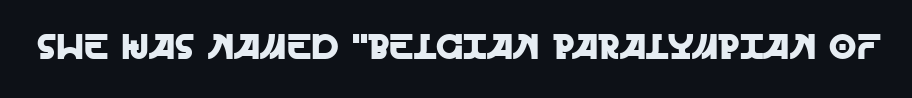
The image shows 35 px sans-serif type, upright; set normal letter spacing, not underlined; a large x-height.
